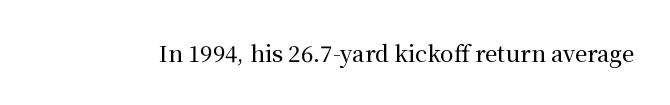
The image shows 22 px text type, upright; set normal letter spacing, not underlined.
